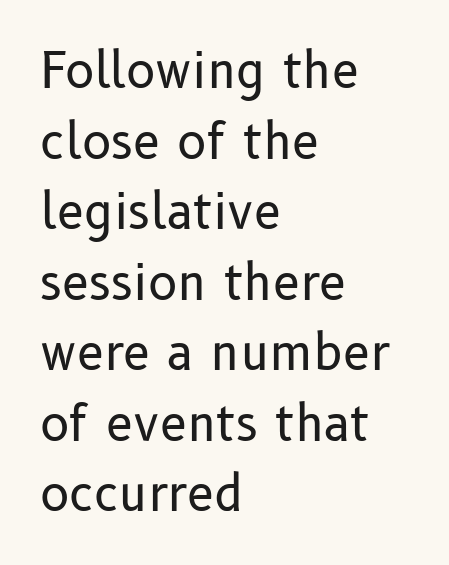
{"serif": "no", "italic": "no", "bold": "no", "weight": "regular", "width": "normal", "stroke_contrast": "low", "x_height": "medium", "monospaced": "no", "underline": "no", "align": "left", "line_spacing": "normal", "line_spacing_ratio": 1.44, "letter_spacing": "normal", "letter_spacing_em": 0.0, "glyph_px": 49}
